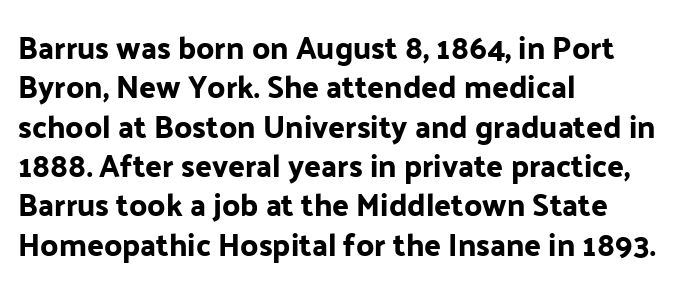
The image shows 31 px sans-serif type, upright; set left-aligned, normal line spacing (1.27x), normal letter spacing, not underlined; low stroke contrast and a medium x-height.
